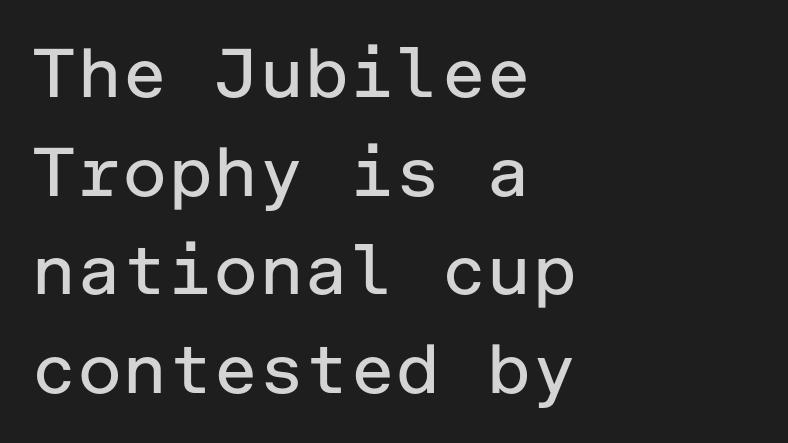
The image shows 69 px regular-weight sans-serif type, upright; set left-aligned, normal line spacing (1.43x), normal letter spacing, not underlined; low stroke contrast and a medium x-height.
